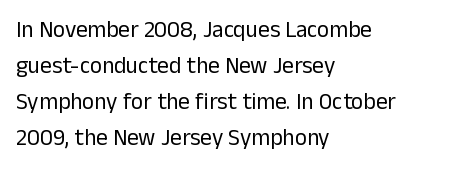
The image shows 23 px text type, upright; set left-aligned, normal line spacing (1.57x), normal letter spacing, not underlined.
